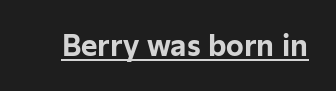
These lines are composed in type without serifs. How are the letters spaced? Ordinarily, with no added tracking. Caption: bold face, heavy strokes. This is underlined copy, the kind a proofreader might mark for attention. This sample uses an upright cut, with every glyph sitting square on the baseline. Each letter keeps its own natural width here, so spacing adapts to shape.
